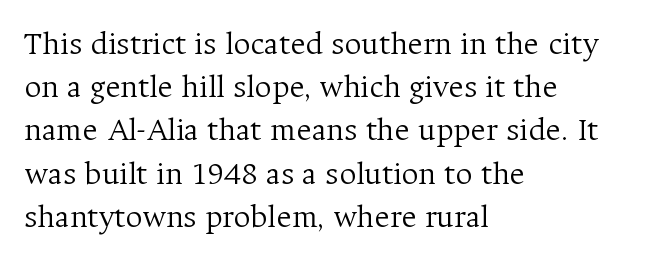
Q: Is the text bold? A: No.
Q: Is the text italic (slanted)? A: No, it is upright.
Q: Is the typeface a serif or a sans-serif typeface? A: Serif.
Q: Is the text underlined? A: No.
Q: How is the paragraph aligned? A: Left-aligned.
Q: Is the spacing between letters normal or unusually wide? A: Normal.
Q: Is the spacing between lines tight, normal or loose? A: Normal.
Q: Width (condensed, normal, or wide)? A: Normal.
Q: Stroke contrast? A: Medium.
Q: x-height? A: Medium.
Q: Monospaced? A: No.
